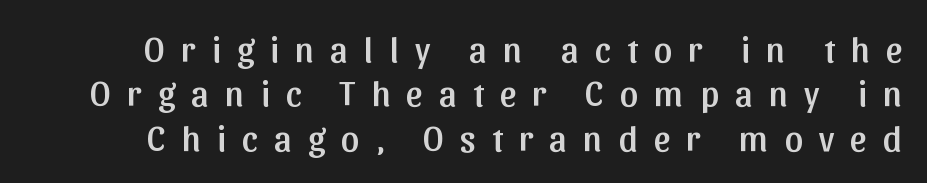
{"serif": "no", "italic": "no", "width": "normal", "stroke_contrast": "low", "x_height": "medium", "monospaced": "no", "underline": "no", "line_spacing_ratio": 1.23, "letter_spacing": "wide", "letter_spacing_em": 0.45, "glyph_px": 36}
